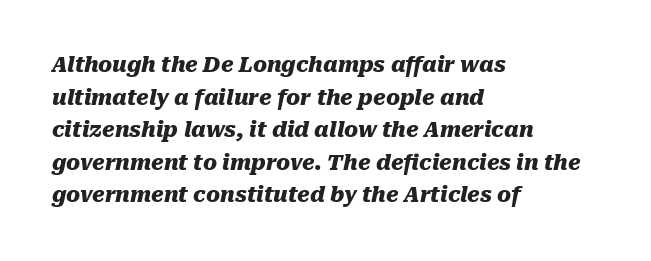
The image shows 21 px bold type, italic (leaning right); set left-aligned, normal line spacing (1.55x), normal letter spacing, not underlined.
